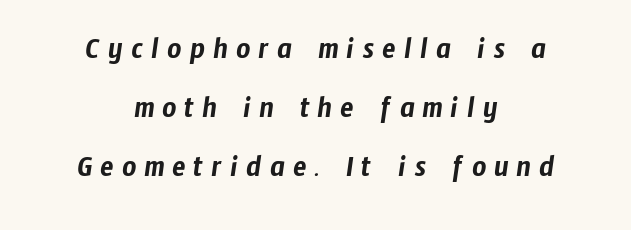
The image shows 31 px condensed sans-serif type; set centered, loose line spacing (1.91x), unusually wide letter spacing (+0.26 em), not underlined; low stroke contrast and a medium x-height.
